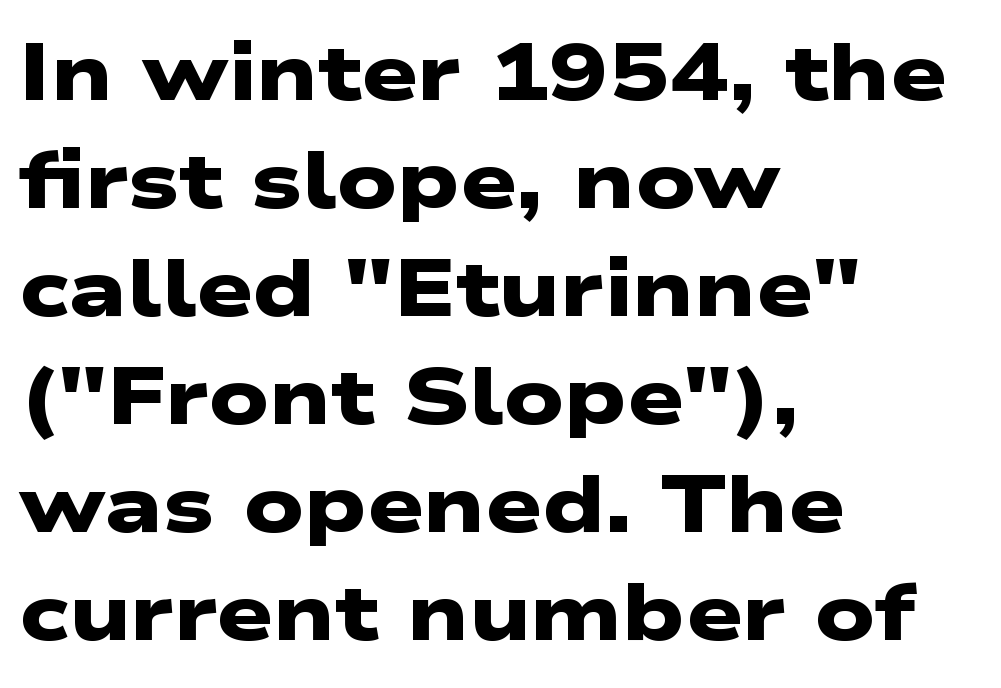
Q: Is the text bold? A: Yes.
Q: Is the typeface a serif or a sans-serif typeface? A: Sans-serif.
Q: Is the text underlined? A: No.
Q: How is the paragraph aligned? A: Left-aligned.
Q: Is the spacing between letters normal or unusually wide? A: Normal.
Q: Is the spacing between lines tight, normal or loose? A: Normal.
Q: Width (condensed, normal, or wide)? A: Wide.
Q: Stroke contrast? A: Low.
Q: x-height? A: Medium.
Q: Monospaced? A: No.
